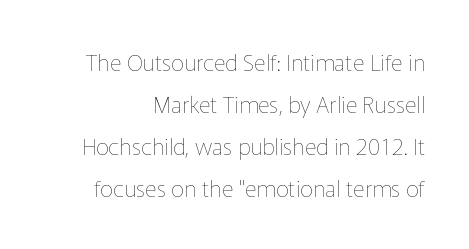
The image shows 23 px text type, upright; set line spacing 1.83x, normal letter spacing, not underlined.
